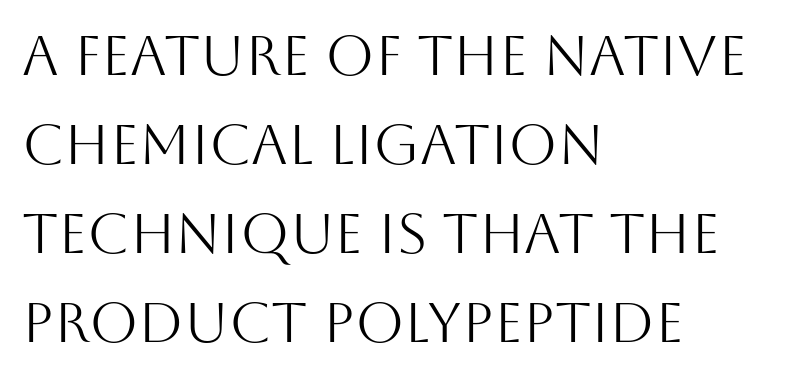
The image shows 56 px light sans-serif type, upright; set left-aligned, normal line spacing (1.59x), normal letter spacing, not underlined; medium stroke contrast and a large x-height.
